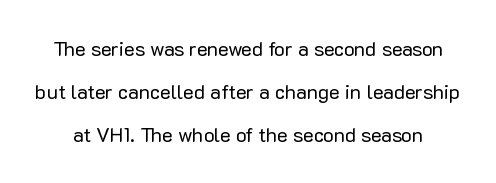
The image shows 20 px text type, upright; set loose line spacing (2.14x), normal letter spacing, not underlined.
